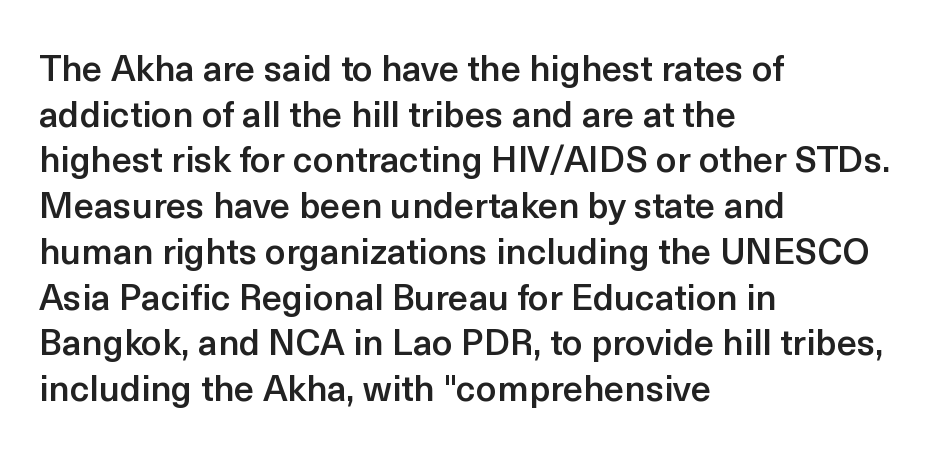
Q: Is the text bold? A: Semi-bold.
Q: Is the text italic (slanted)? A: No, it is upright.
Q: Is the typeface a serif or a sans-serif typeface? A: Sans-serif.
Q: Is the text underlined? A: No.
Q: How is the paragraph aligned? A: Left-aligned.
Q: Is the spacing between letters normal or unusually wide? A: Normal.
Q: Is the spacing between lines tight, normal or loose? A: Normal.
Q: Width (condensed, normal, or wide)? A: Normal.
Q: x-height? A: Medium.
Q: Monospaced? A: No.
